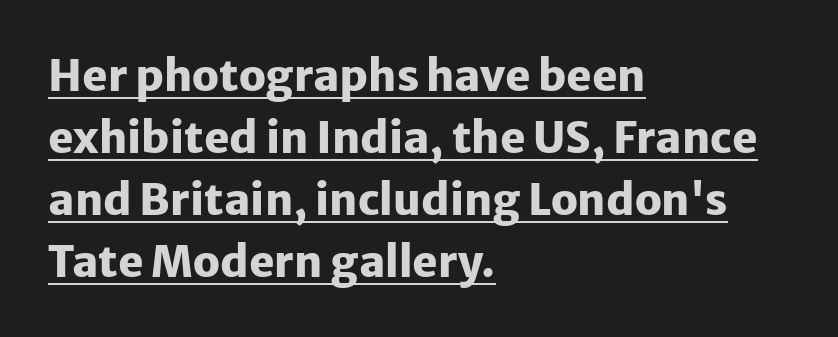
Q: Is the text bold? A: Yes.
Q: Is the text italic (slanted)? A: No, it is upright.
Q: Is the typeface a serif or a sans-serif typeface? A: Sans-serif.
Q: Is the text underlined? A: Yes.
Q: How is the paragraph aligned? A: Left-aligned.
Q: Is the spacing between letters normal or unusually wide? A: Normal.
Q: Is the spacing between lines tight, normal or loose? A: Normal.
Q: Width (condensed, normal, or wide)? A: Normal.
Q: Stroke contrast? A: Low.
Q: x-height? A: Medium.
Q: Monospaced? A: No.
